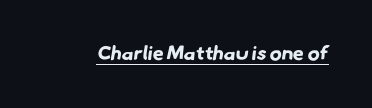
{"bold": "yes", "underline": "yes", "letter_spacing": "normal", "letter_spacing_em": 0.0, "glyph_px": 20}
